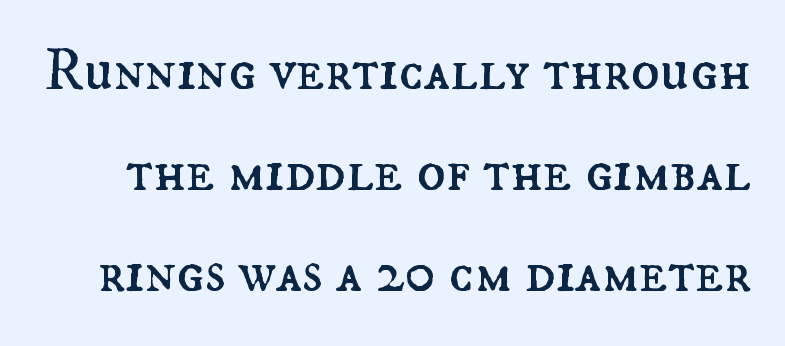
The image shows 60 px regular-weight type, upright; set normal line spacing (1.68x), normal letter spacing, not underlined; medium stroke contrast and a small x-height.
